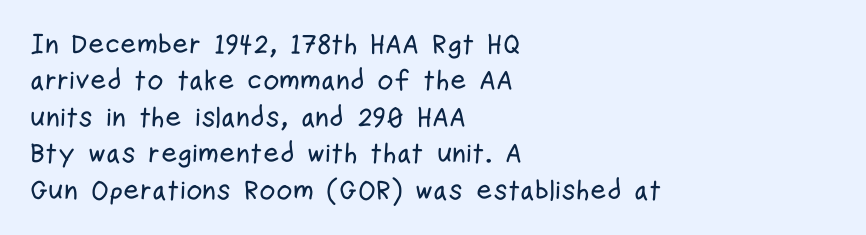
Q: Is the text italic (slanted)? A: No, it is upright.
Q: Is the typeface a serif or a sans-serif typeface? A: Sans-serif.
Q: Is the text underlined? A: No.
Q: How is the paragraph aligned? A: Left-aligned.
Q: Is the spacing between letters normal or unusually wide? A: Normal.
Q: Is the spacing between lines tight, normal or loose? A: Normal.
Q: Width (condensed, normal, or wide)? A: Condensed.
Q: Stroke contrast? A: Low.
Q: x-height? A: Medium.
Q: Monospaced? A: No.
